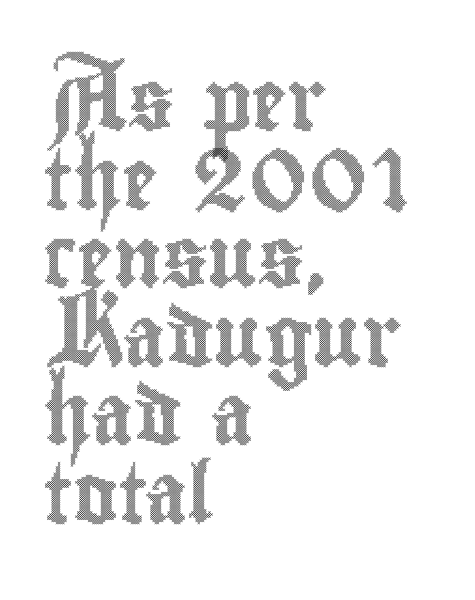
The image shows 60 px condensed type, upright; set left-aligned, normal line spacing (1.31x), normal letter spacing, not underlined; a small x-height.
